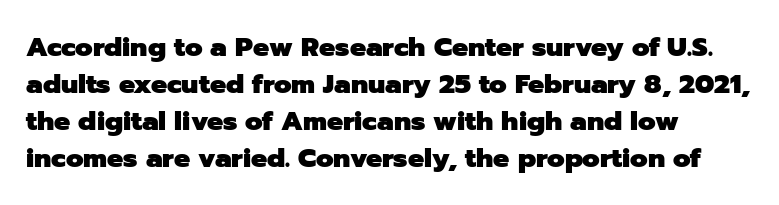
Every character sits straight up, as roman type does. Words appear dense and cohesive because spacing is normal. On the weight axis this lands at bold, roughly 700. In terms of leading, this rendering sits right in the middle.
